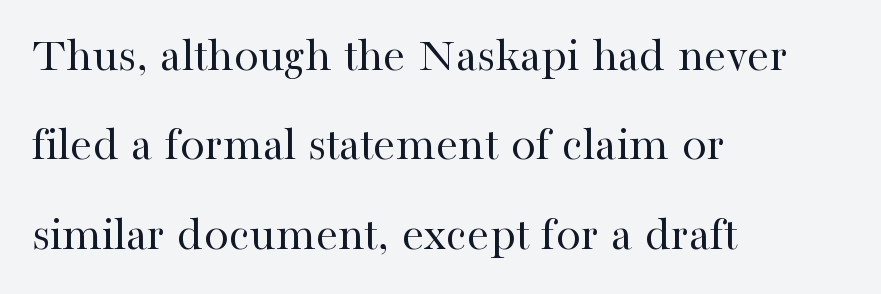
Q: Is the text bold? A: No.
Q: Is the text italic (slanted)? A: No, it is upright.
Q: Is the typeface a serif or a sans-serif typeface? A: Serif.
Q: Is the text underlined? A: No.
Q: How is the paragraph aligned? A: Left-aligned.
Q: Is the spacing between letters normal or unusually wide? A: Normal.
Q: Width (condensed, normal, or wide)? A: Normal.
Q: Stroke contrast? A: High.
Q: x-height? A: Medium.
Q: Monospaced? A: No.
